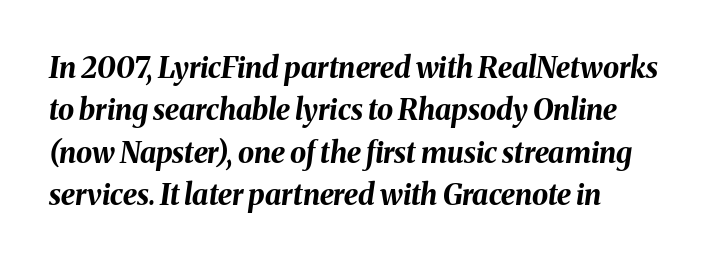
Q: Is the text bold? A: Yes.
Q: Is the text italic (slanted)? A: Yes, it leans right by about 8 degrees.
Q: Is the text underlined? A: No.
Q: Is the spacing between letters normal or unusually wide? A: Normal.
Q: Is the spacing between lines tight, normal or loose? A: Normal.
Q: Width (condensed, normal, or wide)? A: Normal.
Q: Stroke contrast? A: Medium.
Q: x-height? A: Medium.
Q: Monospaced? A: No.
